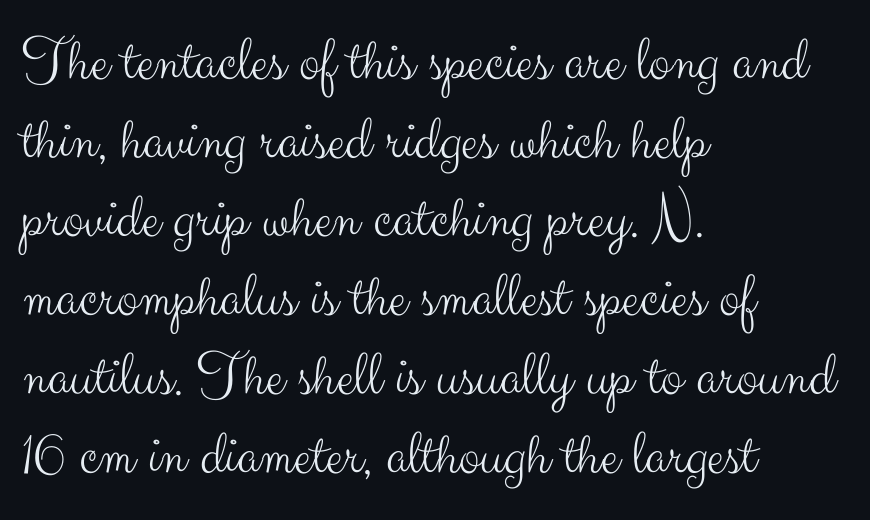
The image shows 63 px light sans-serif type; set left-aligned, normal line spacing (1.25x), normal letter spacing, not underlined; medium stroke contrast and a small x-height.
